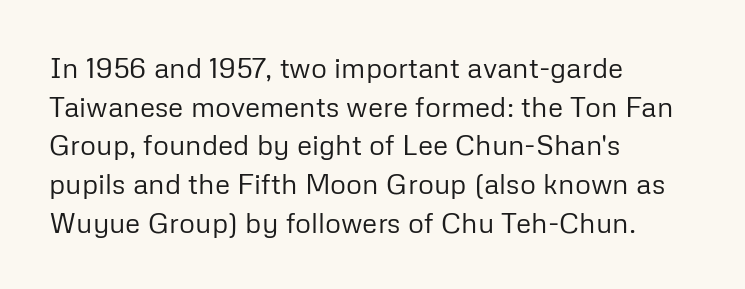
{"serif": "no", "italic": "no", "bold": "no", "weight": "regular", "width": "normal", "stroke_contrast": "low", "x_height": "medium", "monospaced": "no", "underline": "no", "align": "left", "line_spacing": "normal", "line_spacing_ratio": 1.38, "letter_spacing": "normal", "letter_spacing_em": 0.0, "glyph_px": 28}
